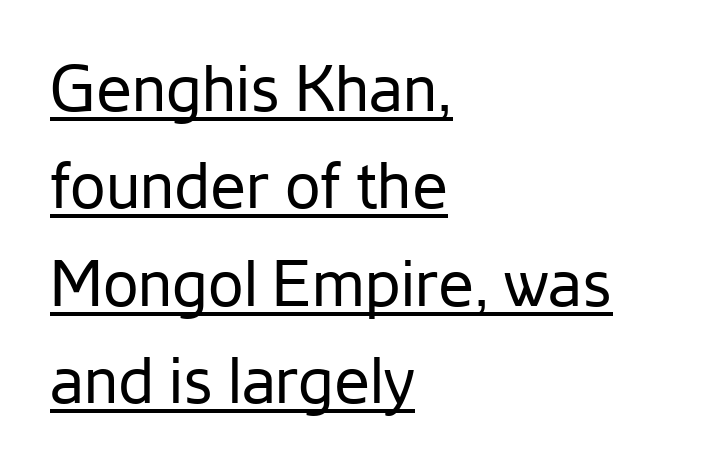
Layout note: lines flush left. Stems and bowls with no extra thickness — not bold. This sample uses plain, unmodified letter spacing. Underlined type.
